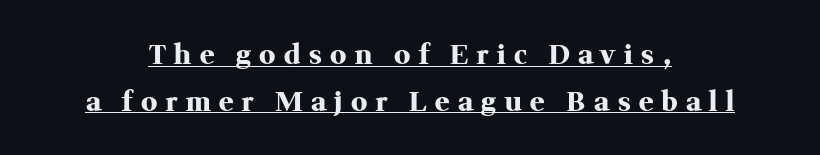
Q: Is the text bold? A: Yes.
Q: Is the text italic (slanted)? A: No, it is upright.
Q: Is the text underlined? A: Yes.
Q: How is the paragraph aligned? A: Centered.
Q: Is the spacing between letters normal or unusually wide? A: Unusually wide.
